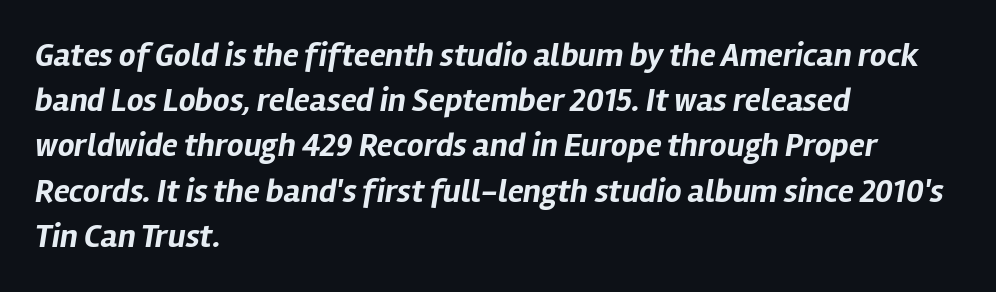
The image shows 33 px bold type, italic (leaning right); set left-aligned, normal line spacing (1.37x), normal letter spacing, not underlined; low stroke contrast and a medium x-height.
